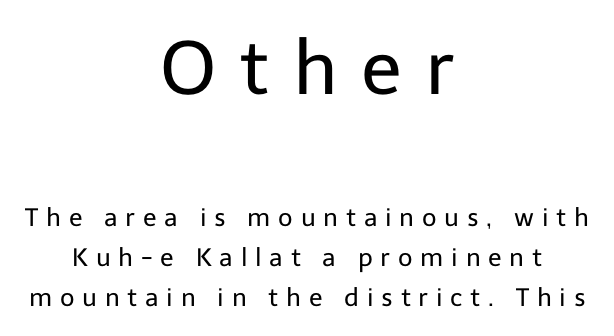
Q: Is the text bold? A: No.
Q: Is the text italic (slanted)? A: No, it is upright.
Q: Is the typeface a serif or a sans-serif typeface? A: Sans-serif.
Q: Is the text underlined? A: No.
Q: How is the paragraph aligned? A: Centered.
Q: Is the spacing between letters normal or unusually wide? A: Unusually wide.
Q: Is the spacing between lines tight, normal or loose? A: Normal.
Q: Which block of text is set in a larger size, the first (top) or the second (bottom)? A: The first (top) one.
Q: Width (condensed, normal, or wide)? A: Normal.
Q: Stroke contrast? A: Low.
Q: x-height? A: Medium.
Q: Monospaced? A: No.
